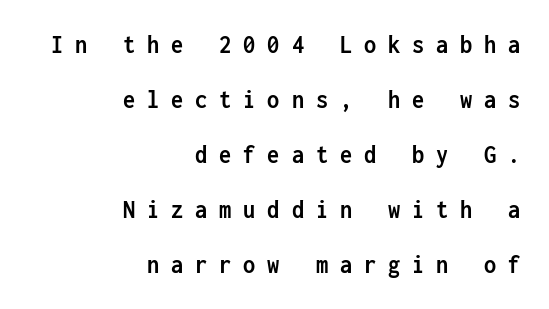
Between one letter and the next there's a generous, obvious gap. Teacher's note: observe the even right margin — that is flush-right alignment. A clean baseline with only descenders dipping below it. Is the type bold? Yes — the strokes are clearly thick and heavy.
